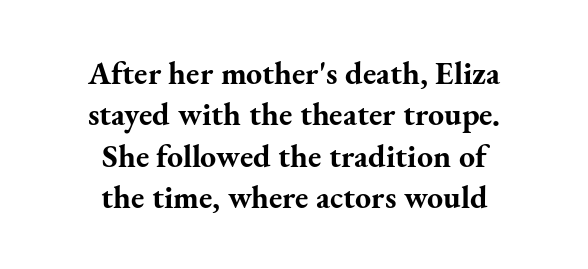
{"serif": "yes", "italic": "no", "bold": "yes", "weight": "bold", "width": "normal", "stroke_contrast": "medium", "x_height": "small", "monospaced": "no", "underline": "no", "align": "center", "line_spacing": "normal", "line_spacing_ratio": 1.29, "letter_spacing": "normal", "letter_spacing_em": 0.0, "glyph_px": 32}
